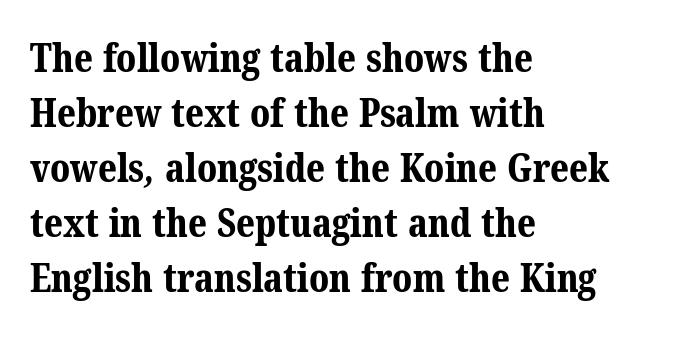
The image shows 39 px bold serif type; set left-aligned, normal line spacing (1.41x), normal letter spacing, not underlined; medium stroke contrast and a medium x-height.
